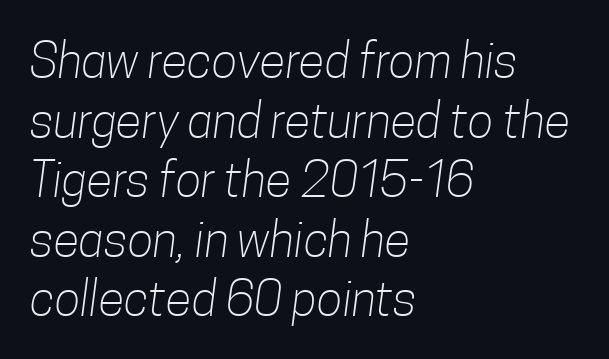
Q: Is the text bold? A: No.
Q: Is the typeface a serif or a sans-serif typeface? A: Sans-serif.
Q: Is the text underlined? A: No.
Q: How is the paragraph aligned? A: Left-aligned.
Q: Is the spacing between letters normal or unusually wide? A: Normal.
Q: Width (condensed, normal, or wide)? A: Condensed.
Q: Stroke contrast? A: Low.
Q: x-height? A: Medium.
Q: Monospaced? A: No.
